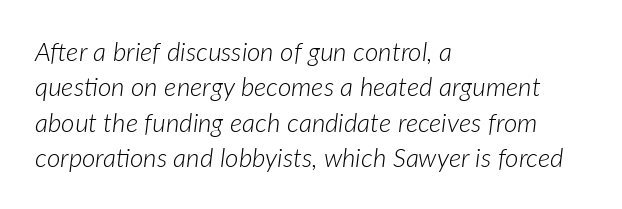
{"italic": "yes", "lean": "right", "slant_degrees": 7, "bold": "no", "underline": "no", "align": "left", "line_spacing": "normal", "line_spacing_ratio": 1.36, "letter_spacing": "normal", "letter_spacing_em": 0.0, "glyph_px": 26}
